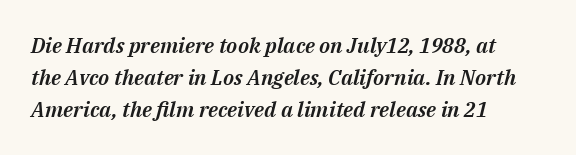
The image shows 21 px text type, italic (leaning right); set left-aligned, normal line spacing (1.53x), normal letter spacing, not underlined.
